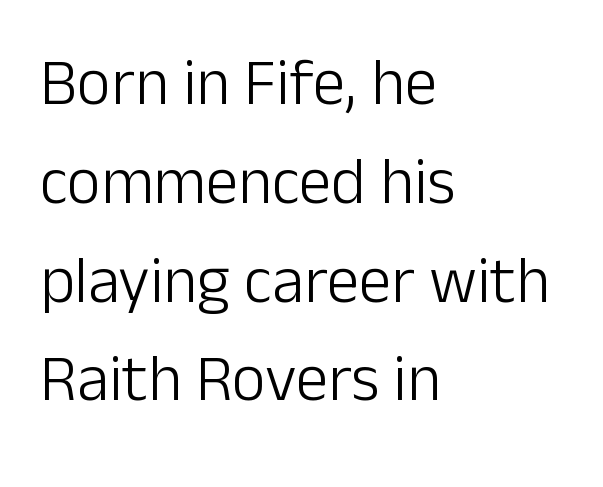
The image shows 65 px light sans-serif type, upright; set left-aligned, normal line spacing (1.52x), normal letter spacing, not underlined; low stroke contrast and a medium x-height.
